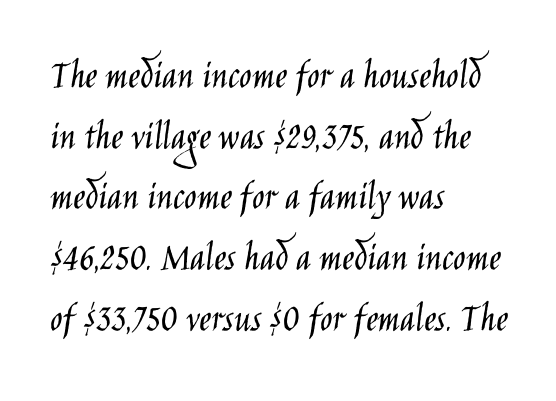
The image shows 41 px light, condensed sans-serif type; set left-aligned, normal line spacing (1.48x), normal letter spacing, not underlined; low stroke contrast and a large x-height.
